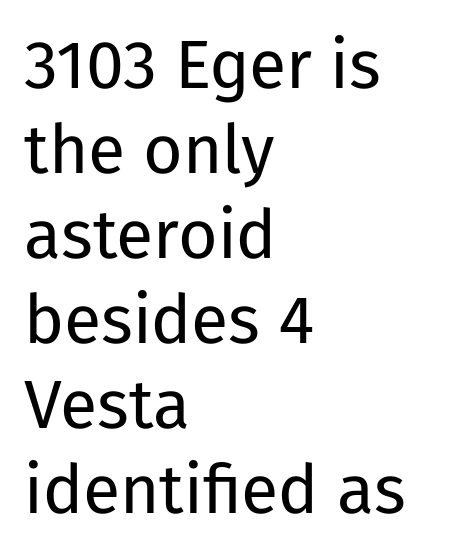
The image shows 68 px regular-weight sans-serif type, upright; set left-aligned, normal line spacing (1.25x), normal letter spacing, not underlined; low stroke contrast and a medium x-height.
